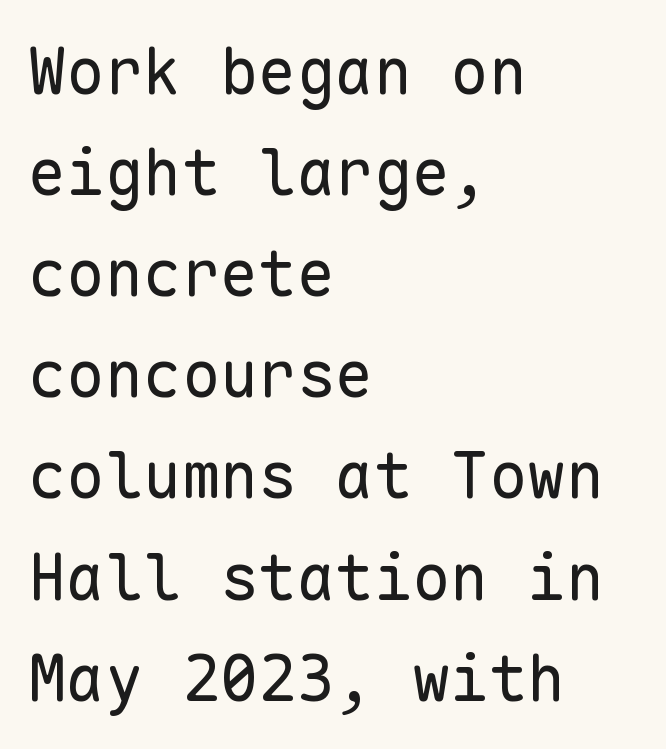
Style check: upright. No letter is thick-stroked: the sample isn't bold. The rendering keeps characters at their native spacing. Grotesque or geometric, the face here clearly has no serifs.
